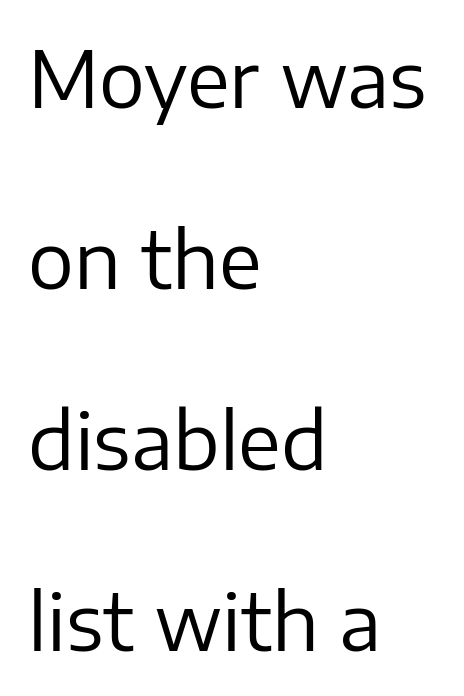
The letterforms sit at book weight or below. Posture: straight, roman, zero tilt. How are the letters spaced? Ordinarily, with no added tracking. Reading down the column, the eye jumps a long way to each next line.
